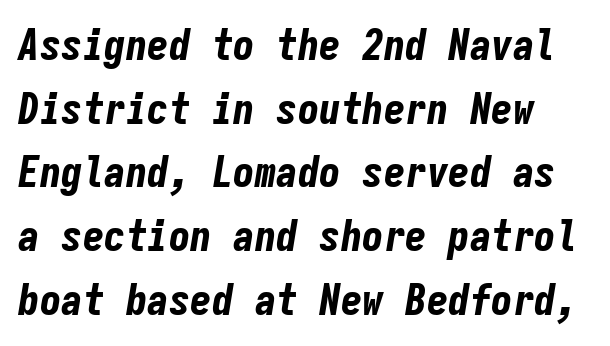
{"italic": "yes", "lean": "right", "slant_degrees": 9, "bold": "yes", "weight": "bold", "width": "condensed", "stroke_contrast": "low", "x_height": "medium", "monospaced": "yes", "underline": "no", "align": "left", "line_spacing": "normal", "line_spacing_ratio": 1.48, "letter_spacing": "normal", "letter_spacing_em": 0.0, "glyph_px": 43}
